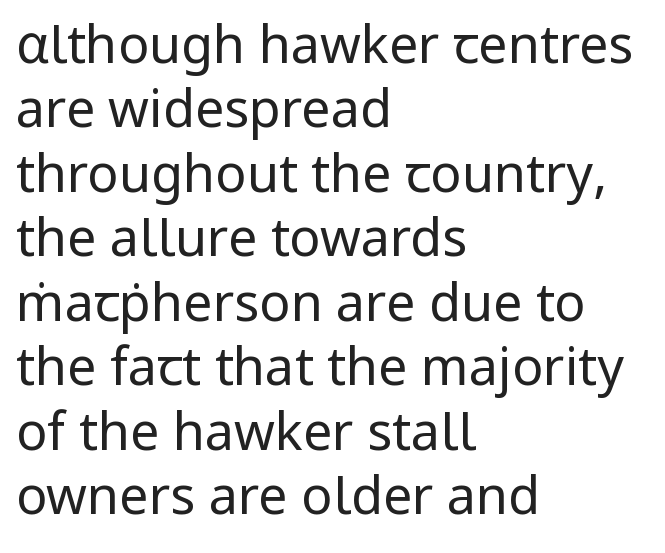
The letters advance in unequal steps, a hallmark of proportional type. Just letters on the line, the space beneath them empty. The text block is weighted toward the left margin, trailing off unevenly rightward. The axis of the letterforms is exactly vertical. The characters display no serif detailing; their extremities are plain. Honestly, the letter spacing is just normal — you wouldn't notice it.
